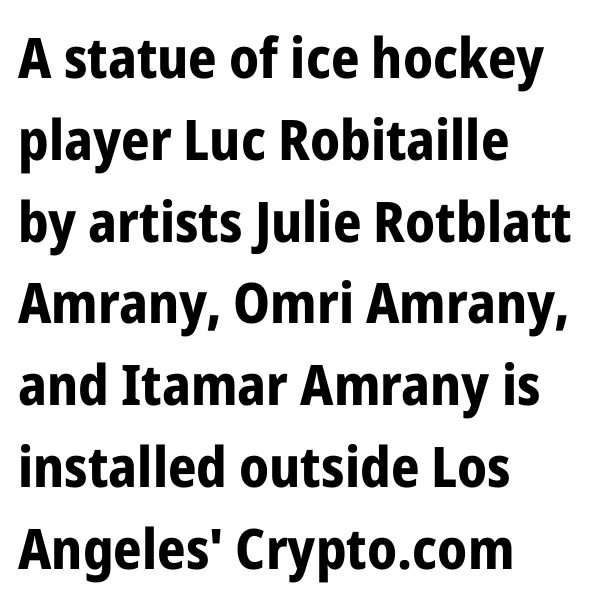
The image shows 56 px bold, condensed sans-serif type, upright; set left-aligned, normal line spacing (1.46x), normal letter spacing, not underlined; low stroke contrast and a medium x-height.
